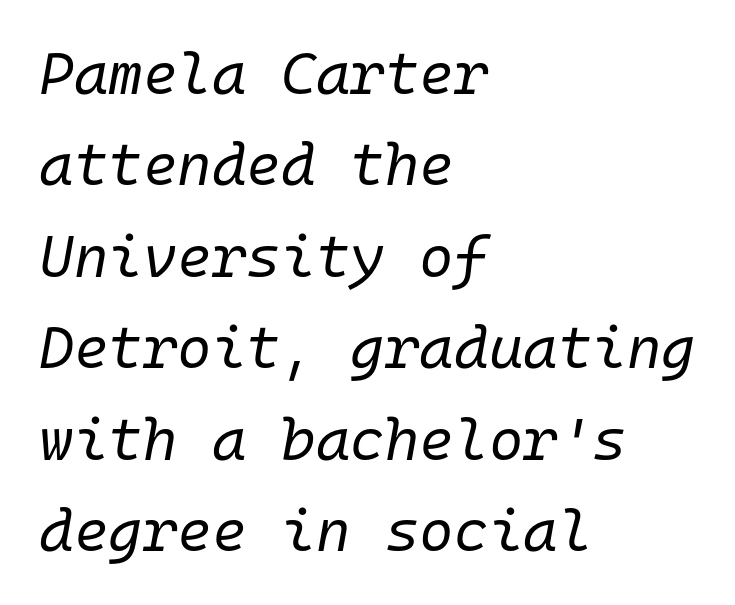
The image shows 59 px regular-weight type, italic (leaning right), monospaced; set left-aligned, normal line spacing (1.55x), normal letter spacing, not underlined; low stroke contrast and a medium x-height.
